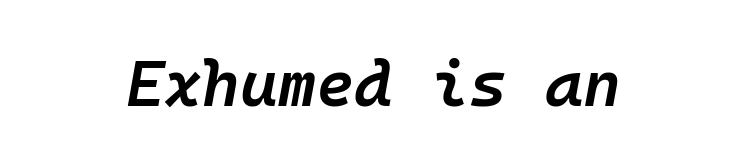
{"italic": "yes", "lean": "right", "slant_degrees": 10, "bold": "semi", "weight": "semibold", "width": "normal", "stroke_contrast": "low", "x_height": "medium", "monospaced": "yes", "underline": "no", "letter_spacing": "normal", "letter_spacing_em": 0.0, "glyph_px": 65}
